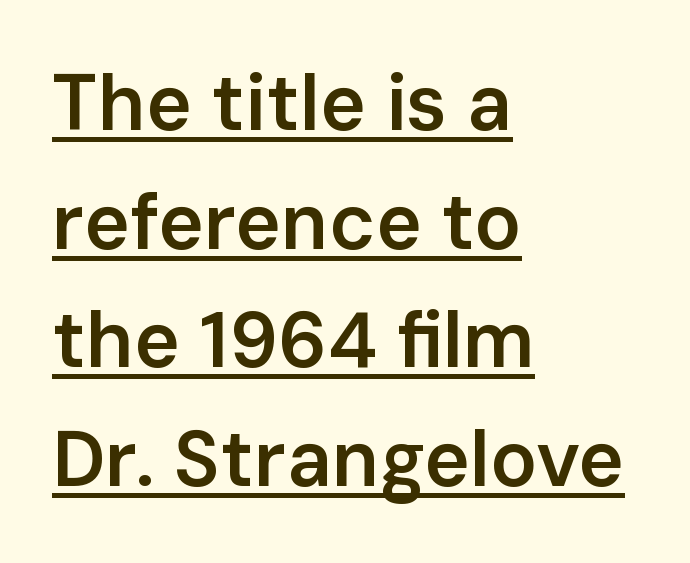
The image shows 78 px semibold sans-serif type, upright; set left-aligned, normal line spacing (1.52x), normal letter spacing, underlined; low stroke contrast and a medium x-height.
